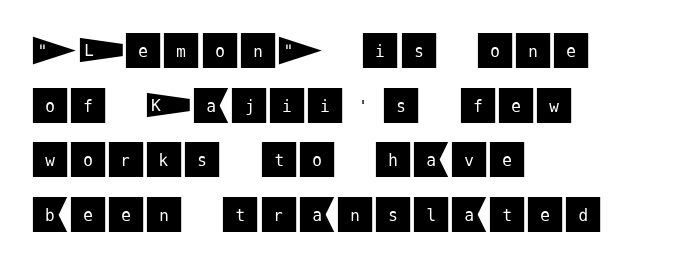
The block of text has a typical density, with ordinary space between rows. There is no visible air inserted between adjacent glyphs. Posture: straight, roman, zero tilt. Anything drawn beneath the words? Only blank space. Layout note: lines flush left. Nothing sits at the stroke ends, so this counts as sans-serif.
